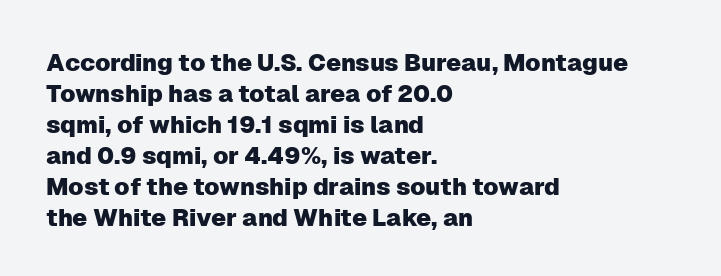
The rag falls on the right side of this text block. How would I describe the line gaps? Plain and ordinary. Ordinary non-slanted type is in use. The gaps between neighbouring characters are ordinary and unremarkable.
